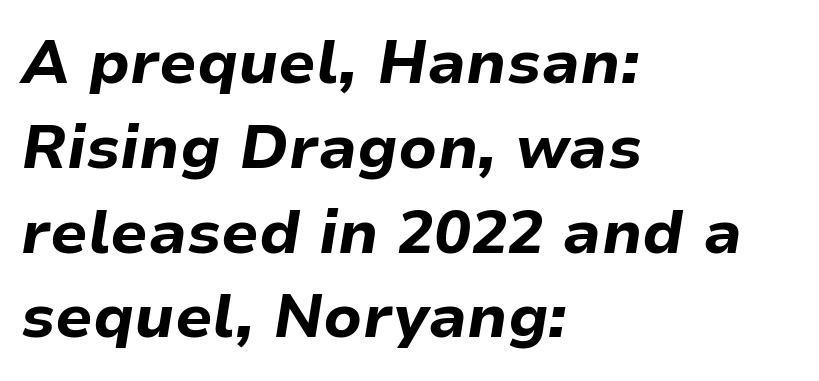
Q: Is the text bold? A: Yes.
Q: Is the text italic (slanted)? A: Yes, it leans right by about 9 degrees.
Q: Is the text underlined? A: No.
Q: How is the paragraph aligned? A: Left-aligned.
Q: Is the spacing between letters normal or unusually wide? A: Normal.
Q: Is the spacing between lines tight, normal or loose? A: Normal.
Q: Width (condensed, normal, or wide)? A: Normal.
Q: Stroke contrast? A: Low.
Q: x-height? A: Medium.
Q: Monospaced? A: No.
